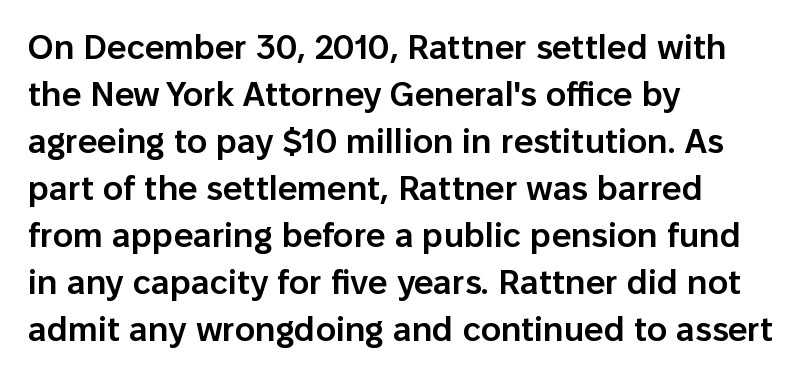
{"serif": "no", "italic": "no", "bold": "semi", "weight": "semibold", "width": "normal", "stroke_contrast": "low", "x_height": "medium", "monospaced": "no", "underline": "no", "align": "left", "line_spacing": "normal", "line_spacing_ratio": 1.38, "letter_spacing": "normal", "letter_spacing_em": 0.0, "glyph_px": 34}
